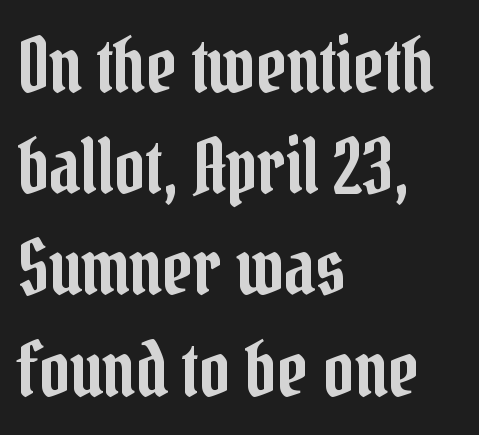
Here the designer chose a conventional face with non-uniform glyph widths. Compared with a centered layout, this one pins lines to the left instead. Posture: straight, roman, zero tilt. Short note: letters normally spaced.
